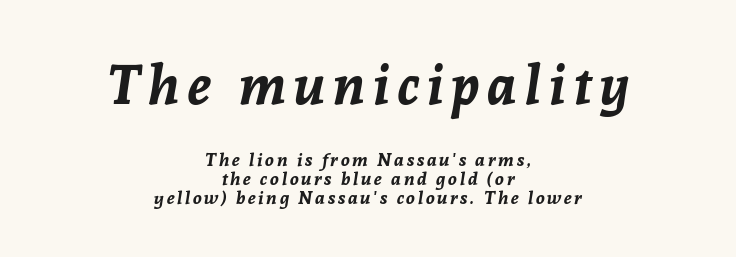
Q: Is the text bold? A: Yes.
Q: Is the text italic (slanted)? A: Yes, it leans right by about 8 degrees.
Q: Is the text underlined? A: No.
Q: How is the paragraph aligned? A: Centered.
Q: Is the spacing between lines tight, normal or loose? A: Tight.
Q: Which block of text is set in a larger size, the first (top) or the second (bottom)? A: The first (top) one.
Q: Width (condensed, normal, or wide)? A: Normal.
Q: Stroke contrast? A: Low.
Q: x-height? A: Medium.
Q: Monospaced? A: No.
